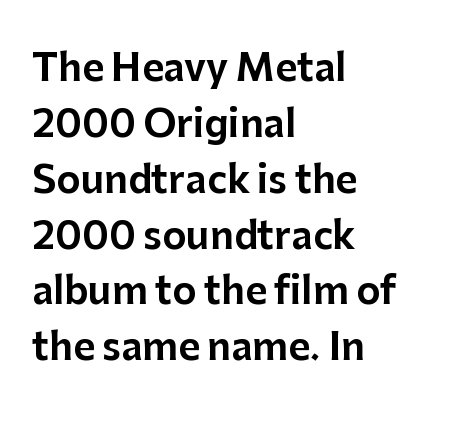
{"serif": "no", "italic": "no", "width": "normal", "stroke_contrast": "low", "x_height": "medium", "monospaced": "no", "underline": "no", "align": "left", "line_spacing": "normal", "line_spacing_ratio": 1.51, "letter_spacing": "normal", "letter_spacing_em": 0.0, "glyph_px": 37}
